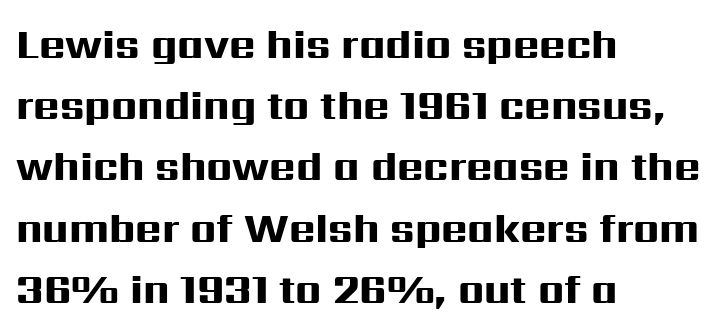
The image shows 40 px heavy, wide sans-serif type, upright; set left-aligned, normal line spacing (1.53x), normal letter spacing, not underlined; high stroke contrast and a medium x-height.
